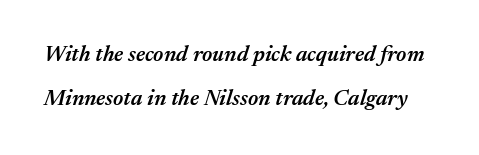
The image shows 22 px text type, italic (leaning right); set loose line spacing (1.99x), normal letter spacing, not underlined.
